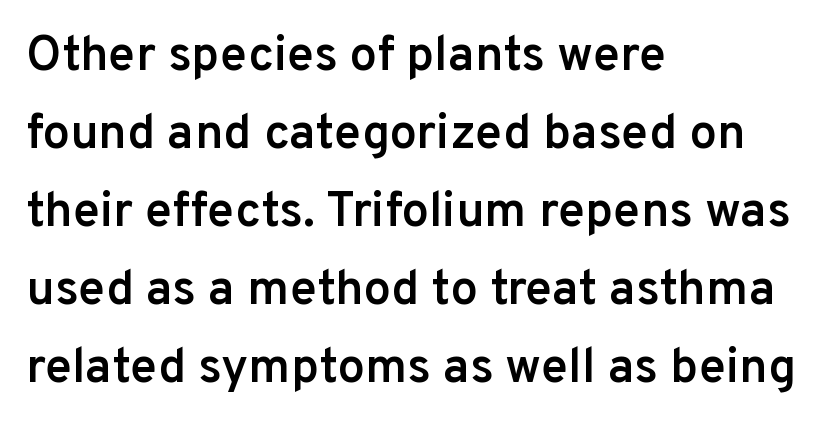
Q: Is the text bold? A: Semi-bold.
Q: Is the text italic (slanted)? A: No, it is upright.
Q: Is the typeface a serif or a sans-serif typeface? A: Sans-serif.
Q: Is the text underlined? A: No.
Q: How is the paragraph aligned? A: Left-aligned.
Q: Is the spacing between letters normal or unusually wide? A: Normal.
Q: Is the spacing between lines tight, normal or loose? A: Normal.
Q: Width (condensed, normal, or wide)? A: Normal.
Q: Stroke contrast? A: Low.
Q: x-height? A: Medium.
Q: Monospaced? A: No.
